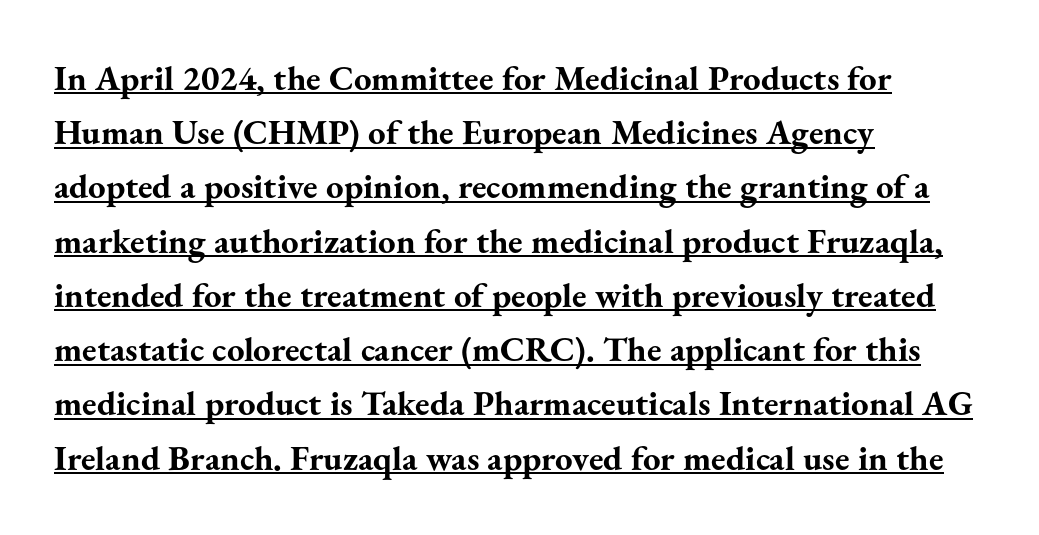
Decoration check: the copy is underlined. This sample has the flowing, uneven cadence of proportional lettering. Summary of weight: heavy, a full bold. This rendering leaves character spacing at its baseline value. Yep, those are serifs on the letters.
